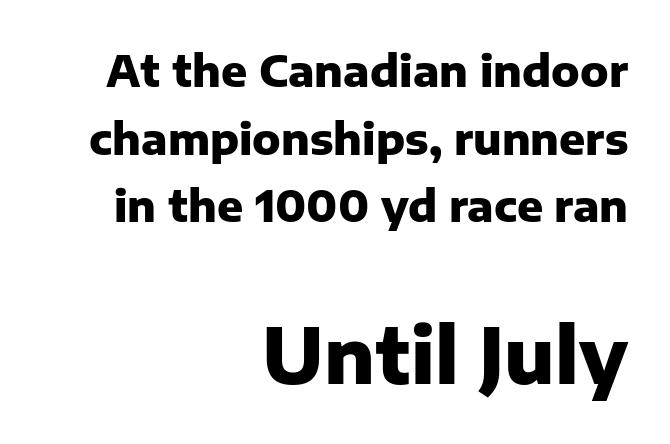
Q: Is the text bold? A: Yes.
Q: Is the text italic (slanted)? A: No, it is upright.
Q: Is the typeface a serif or a sans-serif typeface? A: Sans-serif.
Q: Is the text underlined? A: No.
Q: How is the paragraph aligned? A: Right-aligned.
Q: Is the spacing between letters normal or unusually wide? A: Normal.
Q: Is the spacing between lines tight, normal or loose? A: Normal.
Q: Which block of text is set in a larger size, the first (top) or the second (bottom)? A: The second (bottom) one.
Q: Width (condensed, normal, or wide)? A: Normal.
Q: Stroke contrast? A: Low.
Q: x-height? A: Medium.
Q: Monospaced? A: No.
